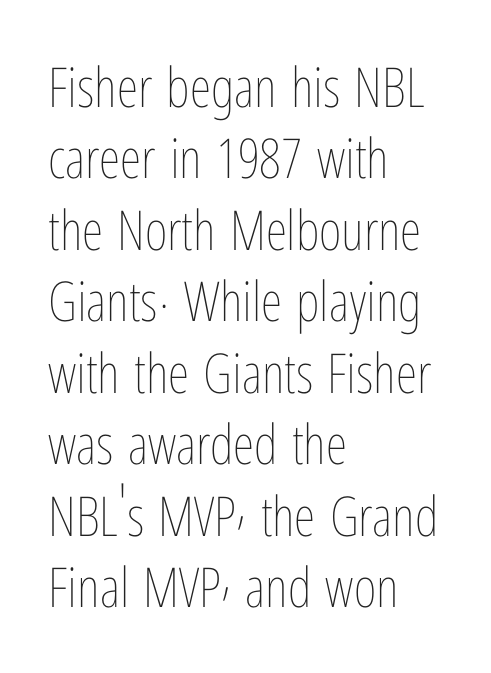
The passage shown is not bold in any degree. This sample keeps an unexceptional amount of space between lines. Nothing unusual about the tracking: characters are spaced as the font intends. Alignment: flush left. The type sits square on the baseline with zero lean.
